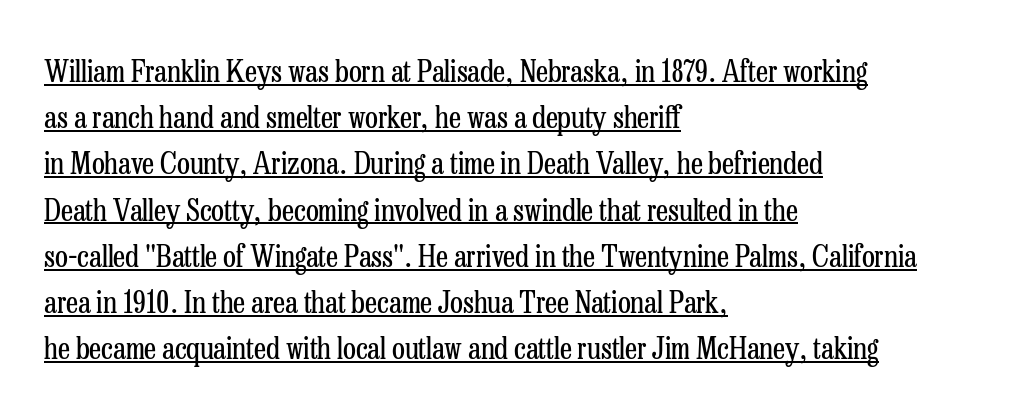
The image shows 30 px regular-weight, condensed serif type, upright; set left-aligned, normal line spacing (1.54x), normal letter spacing, underlined; low stroke contrast and a medium x-height.
